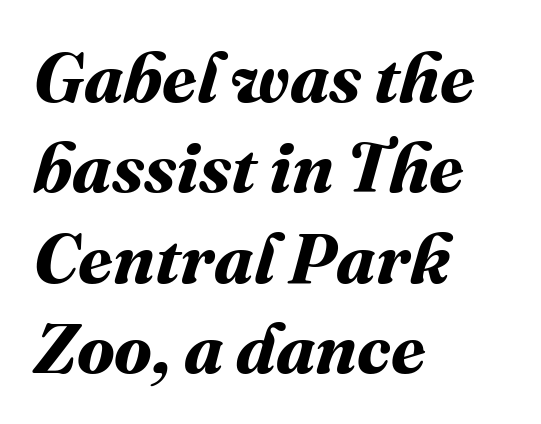
Q: Is the text bold? A: Yes.
Q: Is the text underlined? A: No.
Q: How is the paragraph aligned? A: Left-aligned.
Q: Is the spacing between letters normal or unusually wide? A: Normal.
Q: Is the spacing between lines tight, normal or loose? A: Normal.
Q: Width (condensed, normal, or wide)? A: Normal.
Q: Stroke contrast? A: Medium.
Q: x-height? A: Medium.
Q: Monospaced? A: No.
